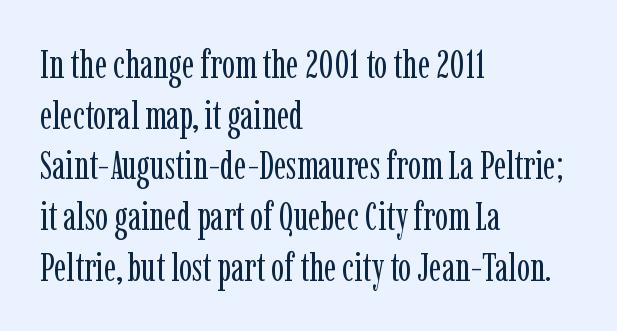
The image shows 39 px regular-weight, condensed serif type, upright; set left-aligned, normal line spacing (1.3x), normal letter spacing, not underlined; low stroke contrast and a medium x-height.
